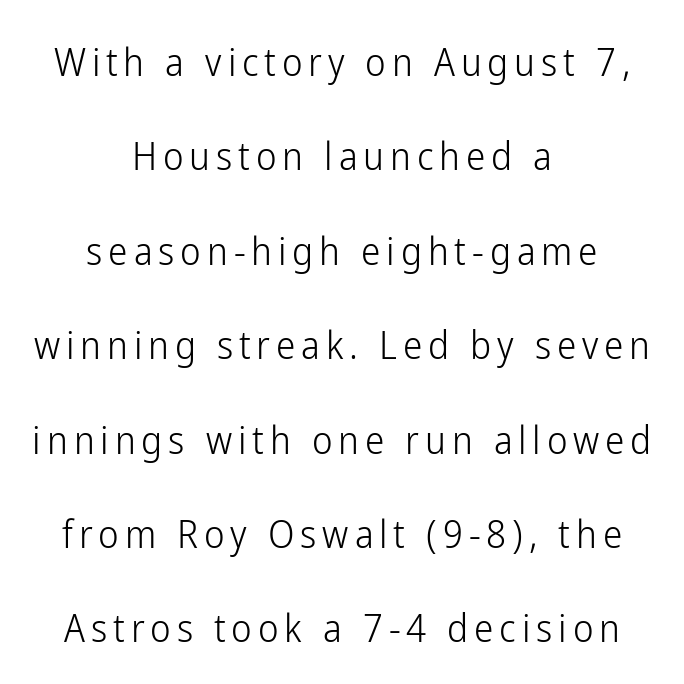
Q: Is the text bold? A: No.
Q: Is the text italic (slanted)? A: No, it is upright.
Q: Is the typeface a serif or a sans-serif typeface? A: Sans-serif.
Q: Is the text underlined? A: No.
Q: How is the paragraph aligned? A: Centered.
Q: Is the spacing between lines tight, normal or loose? A: Loose.
Q: Width (condensed, normal, or wide)? A: Condensed.
Q: Stroke contrast? A: Low.
Q: x-height? A: Medium.
Q: Monospaced? A: No.
